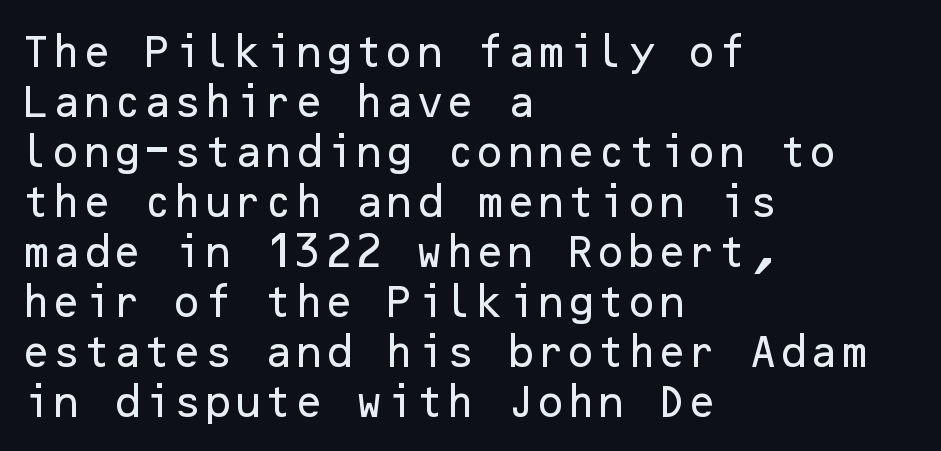
Q: Is the text italic (slanted)? A: No, it is upright.
Q: Is the typeface a serif or a sans-serif typeface? A: Sans-serif.
Q: Is the text underlined? A: No.
Q: How is the paragraph aligned? A: Left-aligned.
Q: Is the spacing between letters normal or unusually wide? A: Normal.
Q: Is the spacing between lines tight, normal or loose? A: Normal.
Q: Width (condensed, normal, or wide)? A: Normal.
Q: Stroke contrast? A: Low.
Q: x-height? A: Medium.
